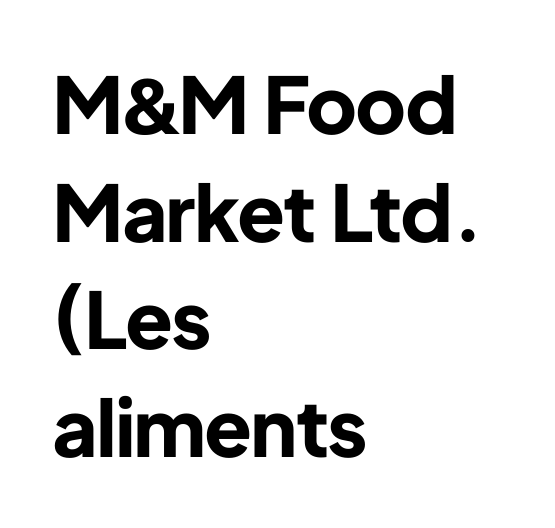
The image shows 78 px bold sans-serif type, upright; set left-aligned, normal line spacing (1.38x), normal letter spacing, not underlined; low stroke contrast and a medium x-height.
